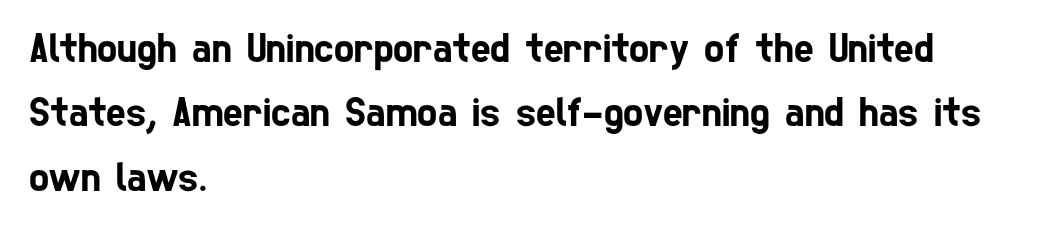
Q: Is the typeface a serif or a sans-serif typeface? A: Sans-serif.
Q: Is the text underlined? A: No.
Q: How is the paragraph aligned? A: Left-aligned.
Q: Is the spacing between letters normal or unusually wide? A: Normal.
Q: Is the spacing between lines tight, normal or loose? A: Normal.
Q: Width (condensed, normal, or wide)? A: Condensed.
Q: Stroke contrast? A: Low.
Q: x-height? A: Medium.
Q: Monospaced? A: No.
